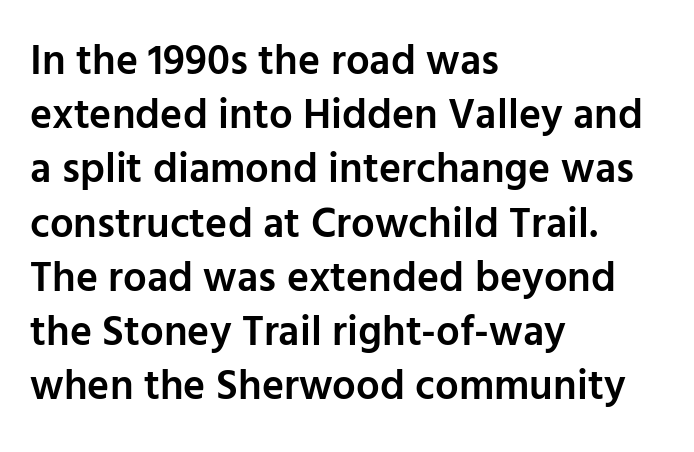
The image shows 42 px semibold sans-serif type, upright; set left-aligned, normal line spacing (1.29x), normal letter spacing, not underlined; low stroke contrast and a medium x-height.
